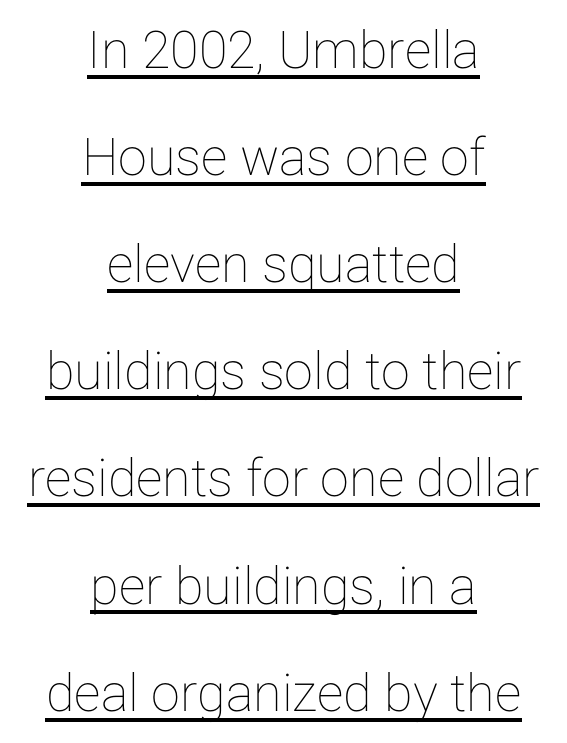
{"italic": "no", "width": "normal", "stroke_contrast": "low", "x_height": "medium", "monospaced": "no", "underline": "yes", "align": "center", "line_spacing": "loose", "line_spacing_ratio": 2.06, "letter_spacing": "normal", "letter_spacing_em": 0.0, "glyph_px": 52}
